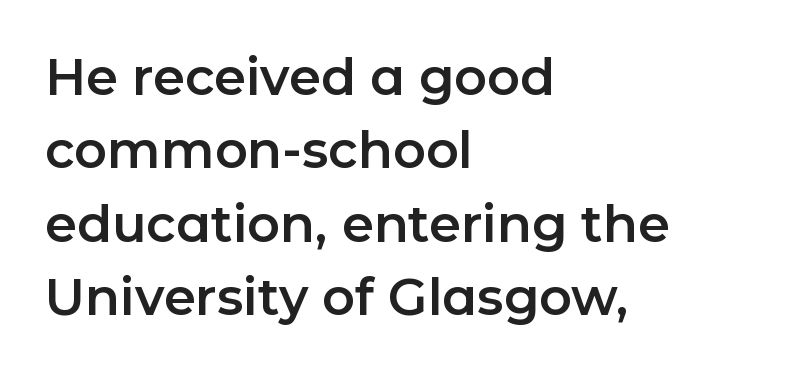
Each letter keeps its own natural width here, so spacing adapts to shape. Short and long lines alike share a common starting point at left. This is sans-serif lettering, the kind often seen on screens and signage. A typesetter would call this leading conventional body-copy spacing. Plain, unruled lines of type.
